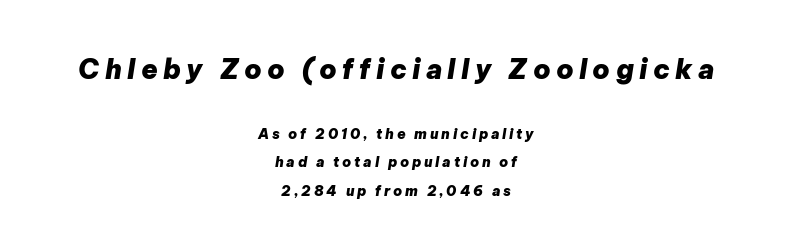
{"italic": "yes", "lean": "right", "slant_degrees": 9, "bold": "yes", "underline": "no", "align": "center", "line_spacing": "loose", "line_spacing_ratio": 2.02, "letter_spacing": "wide", "letter_spacing_em": 0.2, "larger_block": "first", "size_ratio": 1.93, "glyph_px": 27}
